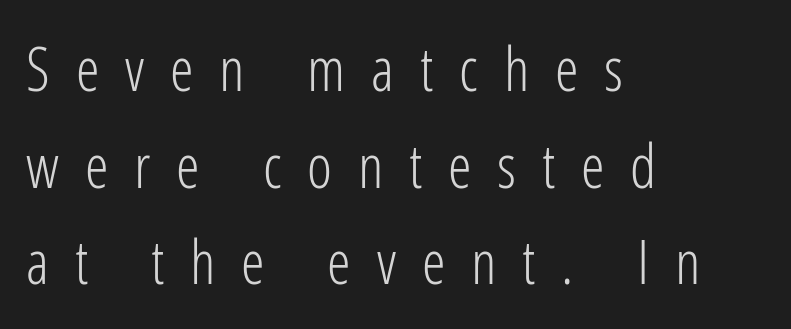
{"serif": "no", "italic": "no", "bold": "no", "weight": "light", "width": "condensed", "stroke_contrast": "low", "x_height": "medium", "monospaced": "no", "underline": "no", "align": "left", "line_spacing": "normal", "line_spacing_ratio": 1.61, "letter_spacing": "wide", "letter_spacing_em": 0.43, "glyph_px": 60}
